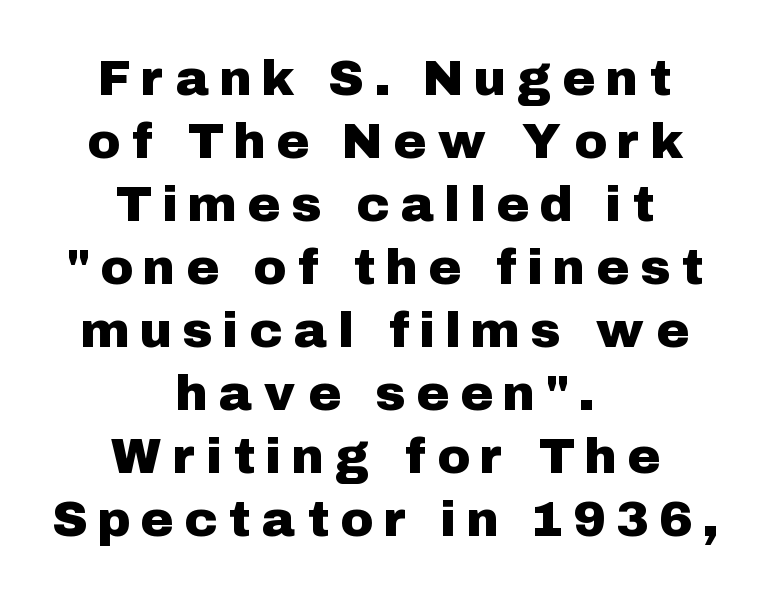
The letters stand upright; this is a roman face. The lines in this sample share a center point and differ in where they start and stop. Has an underline been added? It has not. The passage shown is typeset with a sans-serif family.
